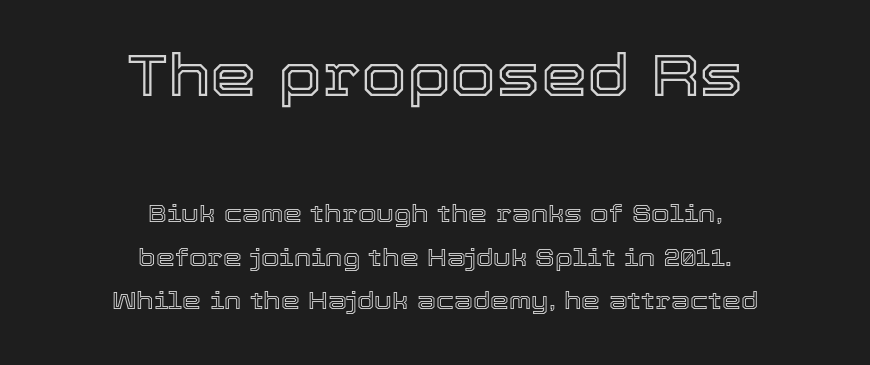
{"italic": "no", "width": "normal", "x_height": "medium", "monospaced": "no", "underline": "no", "align": "center", "line_spacing_ratio": 1.8, "letter_spacing": "normal", "letter_spacing_em": 0.0, "larger_block": "first", "size_ratio": 2.46, "glyph_px": 59}
